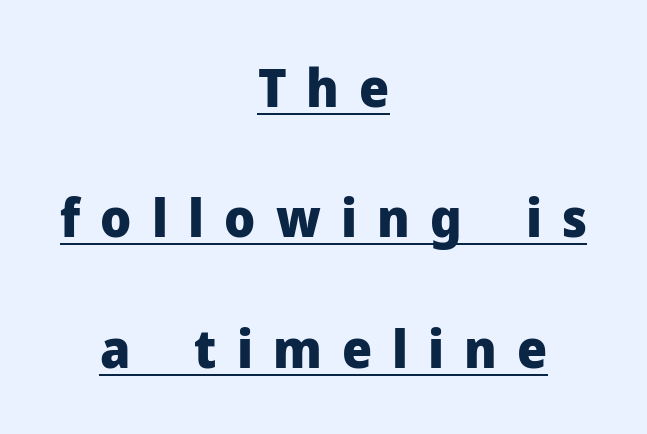
Q: Is the text bold? A: Yes.
Q: Is the text italic (slanted)? A: No, it is upright.
Q: Is the typeface a serif or a sans-serif typeface? A: Sans-serif.
Q: Is the text underlined? A: Yes.
Q: How is the paragraph aligned? A: Centered.
Q: Is the spacing between letters normal or unusually wide? A: Unusually wide.
Q: Is the spacing between lines tight, normal or loose? A: Loose.
Q: Width (condensed, normal, or wide)? A: Normal.
Q: Stroke contrast? A: Low.
Q: x-height? A: Medium.
Q: Monospaced? A: No.
